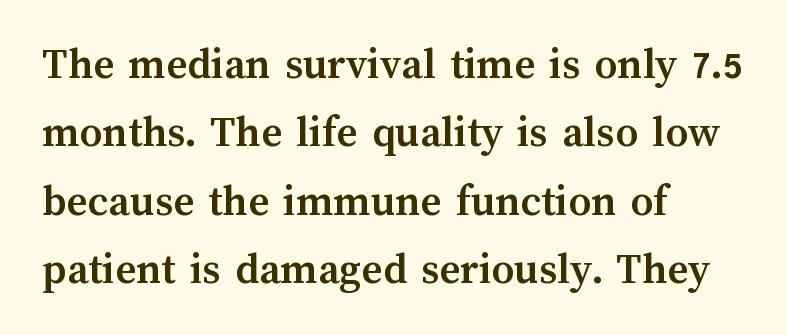
{"italic": "no", "bold": "yes", "weight": "semibold", "width": "normal", "stroke_contrast": "medium", "x_height": "medium", "monospaced": "no", "underline": "no", "align": "left", "line_spacing": "normal", "line_spacing_ratio": 1.52, "letter_spacing": "normal", "letter_spacing_em": 0.0, "glyph_px": 45}
